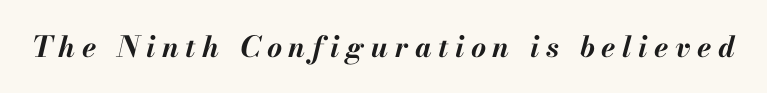
The typesetting leans heavy: a genuine bold. The foot of each line stays bare and open. The passage shown is typed in a proportional face where columns would drift. Short note: letters widely spaced.
